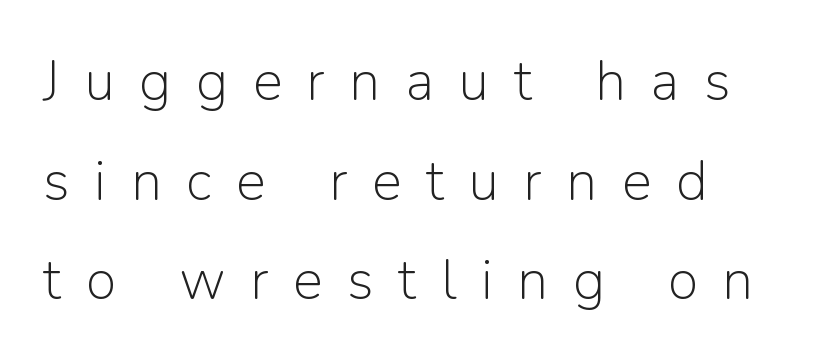
The font family rendered here belongs to the sans-serif group. This sample uses an upright cut, with every glyph sitting square on the baseline. This rendering features lettering with no underline. The face used here is rendered with a markedly widened letterfit. On a weight scale, this lands at 450 or below. Is this a fixed-width face? No — the glyphs have proportional, varying widths.
